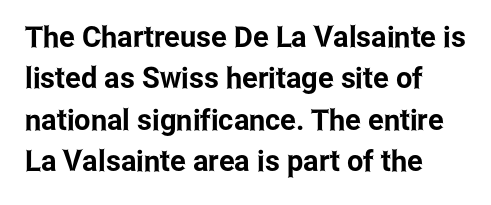
The designer left line spacing at the default. The rendering shows plain stroke endings on the letterforms — a sans-serif design. This rendering leaves character spacing at its baseline value. Check the space under the baseline: it is left empty.
